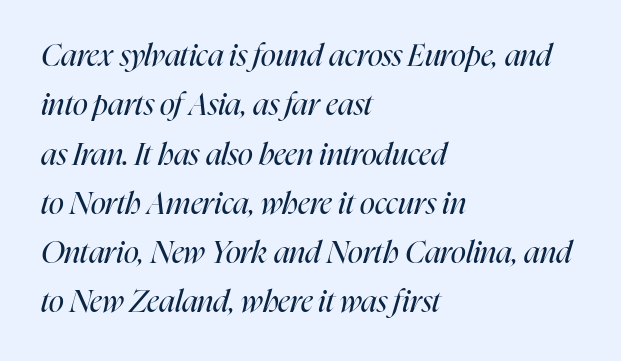
What stands out about the letter spacing? Nothing — it is the standard amount. Line spacing here is normal. Does the lettering tilt? It does — this is italic. Does the copy run flush right? No — it runs flush left.
